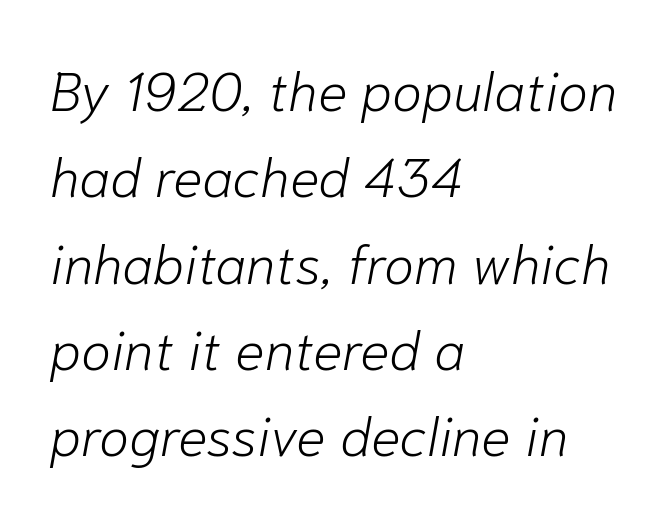
The image shows 55 px light type, italic (leaning right); set left-aligned, normal line spacing (1.57x), normal letter spacing, not underlined; low stroke contrast and a medium x-height.
